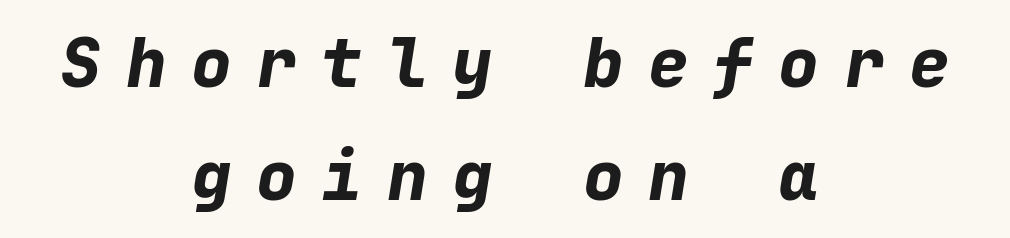
The image shows 68 px bold type, italic (leaning right), monospaced; set centered, normal line spacing (1.66x), unusually wide letter spacing (+0.36 em), not underlined; low stroke contrast and a medium x-height.
